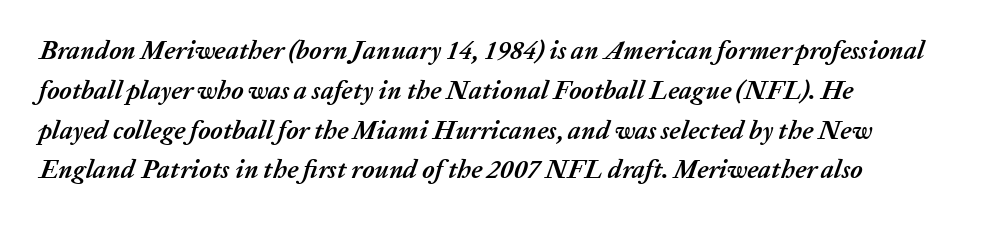
Line starts are locked; line ends wander. The type is set solid horizontally, with unmodified tracking. The foot of each line stays bare and open. The font is running at its bold setting.
